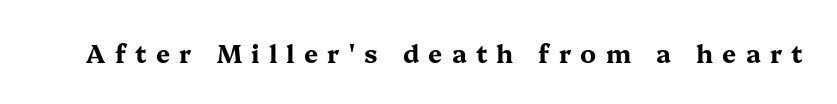
{"italic": "no", "bold": "yes", "underline": "no", "letter_spacing": "wide", "letter_spacing_em": 0.37, "glyph_px": 25}
